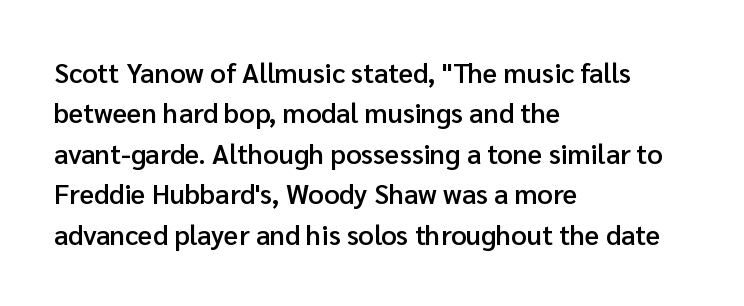
{"italic": "no", "bold": "semi", "underline": "no", "align": "left", "line_spacing": "normal", "line_spacing_ratio": 1.5, "letter_spacing": "normal", "letter_spacing_em": 0.0, "glyph_px": 27}
